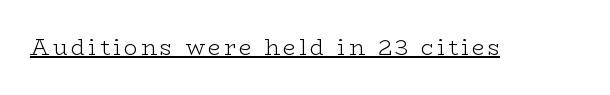
The image shows 22 px text type, upright; set underlined.
